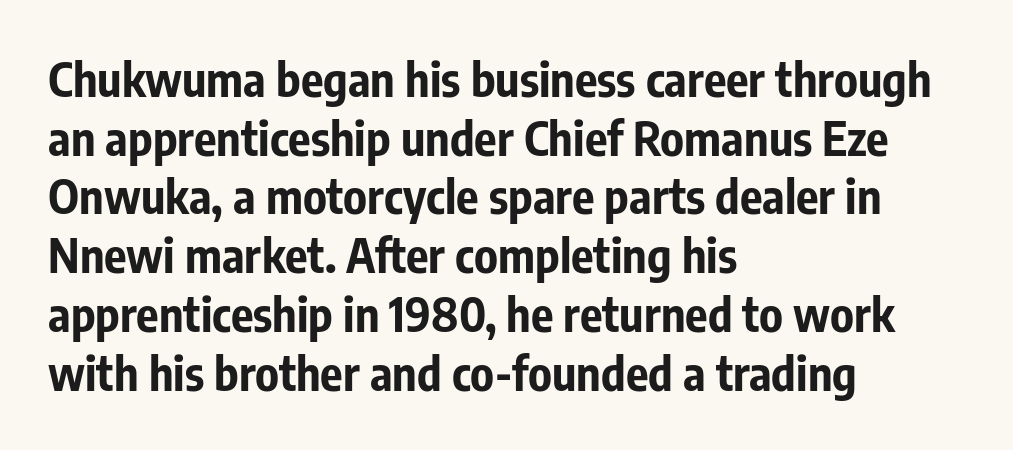
Nobody touched the tracking dial on this one. The rendering shows plain stroke endings on the letterforms — a sans-serif design. Reading down the column, the eye jumps a familiar distance to each next line. The ragged edge is on the right, which tells us the setting is flush left.
